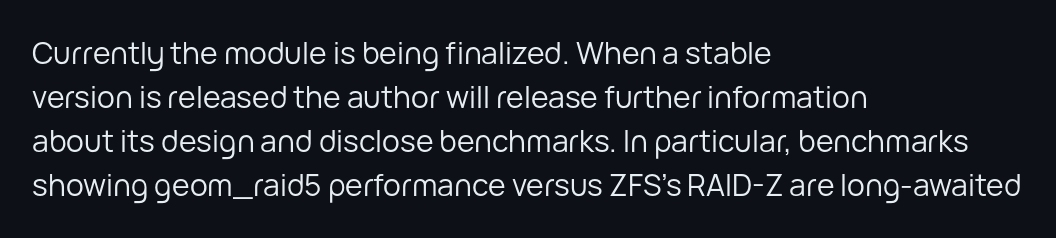
The cut favours lightness, reaching ordinary text weight at its darkest. These lines are rendered in a variable-pitch font. Short note: letters normally spaced. The area under the type is left untouched. The font family rendered here belongs to the sans-serif group.
